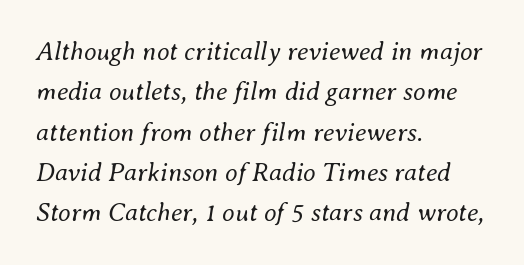
{"italic": "yes", "lean": "right", "slant_degrees": 8, "bold": "no", "underline": "no", "align": "left", "line_spacing": "normal", "line_spacing_ratio": 1.55, "letter_spacing": "normal", "letter_spacing_em": 0.0, "glyph_px": 26}
